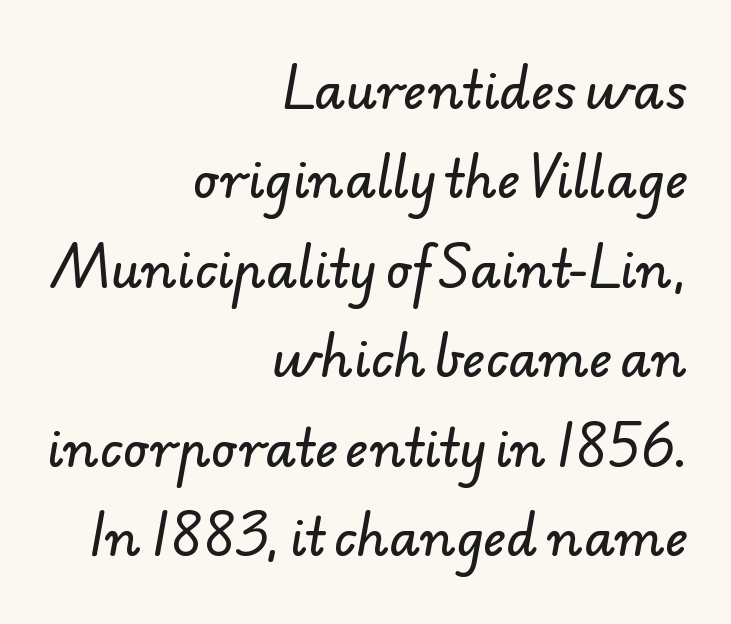
Inter-character spacing is left at the font's built-in metrics. Typeset ragged left — the right edge is the straight one. The face used here is proportionally spaced, like ordinary book or web type. Serif or sans? Sans — the stroke terminals are bare. Check under the words: just untouched page.
